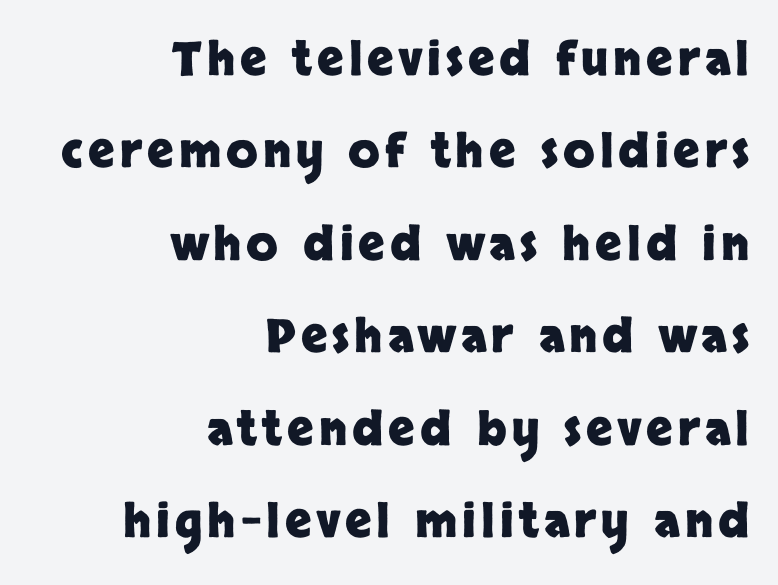
The image shows 46 px heavy sans-serif type, upright; set right-aligned, loose line spacing (2.01x), not underlined; low stroke contrast and a large x-height.
